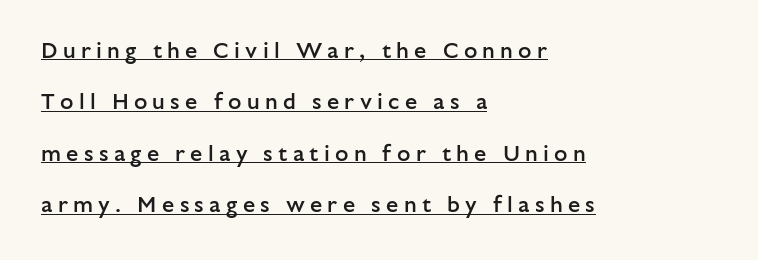
The rendering inserts visible extra space after every character. Does the lettering tilt? It doesn't — this is upright. Each line starts at the same left margin while the right side varies. Has an underline been added? It has. The lines are spread far apart with generous leading.
